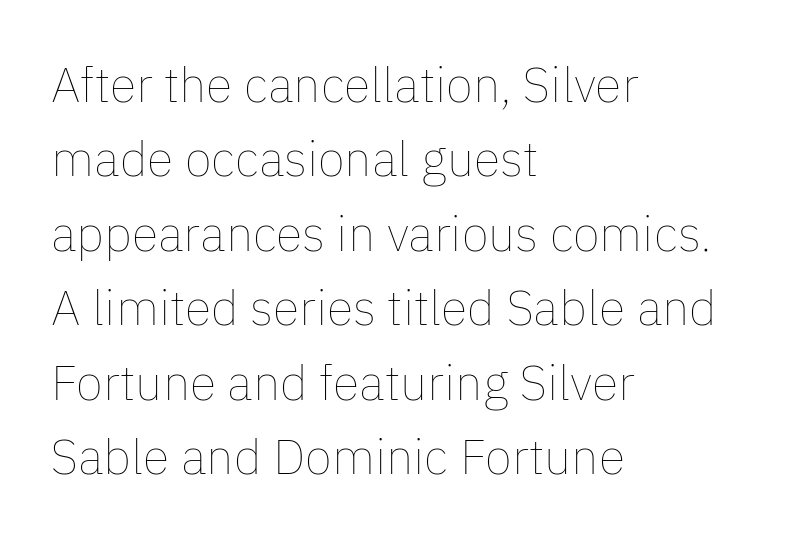
{"italic": "no", "bold": "no", "weight": "thin", "width": "normal", "stroke_contrast": "low", "x_height": "medium", "monospaced": "no", "underline": "no", "align": "left", "line_spacing": "normal", "line_spacing_ratio": 1.52, "letter_spacing": "normal", "letter_spacing_em": 0.0, "glyph_px": 49}
